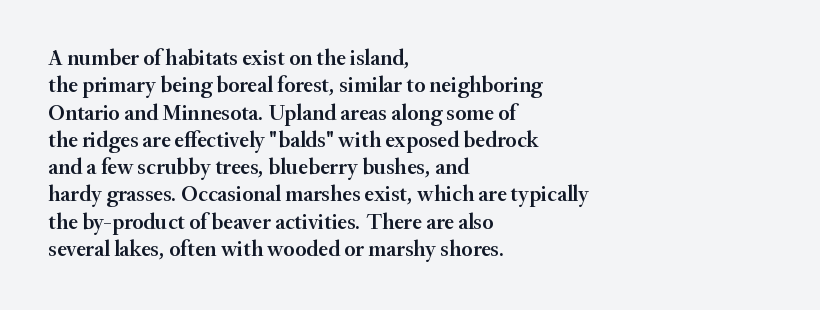
{"italic": "no", "bold": "semi", "underline": "no", "align": "left", "line_spacing_ratio": 1.24, "letter_spacing": "normal", "letter_spacing_em": 0.0, "glyph_px": 22}
